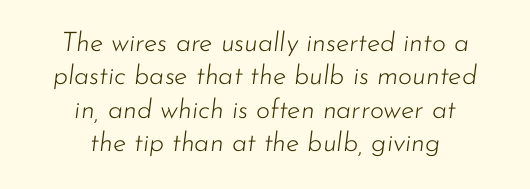
The image shows 27 px text type, italic (leaning right); set centered, line spacing 1.24x, normal letter spacing, not underlined.
